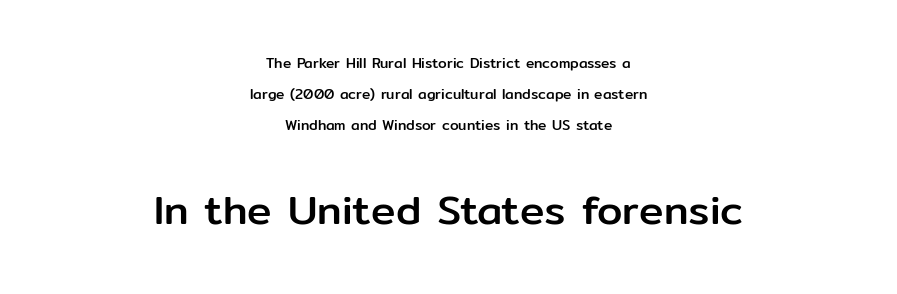
A clean baseline with only descenders dipping below it. A typesetter would call this zero additional tracking. The characters display no serif detailing; their extremities are plain. The typesetter chose a symmetrical, centered arrangement here. The later block is typeset at a bigger size than the earlier block. These lines are rendered in a variable-pitch font.
